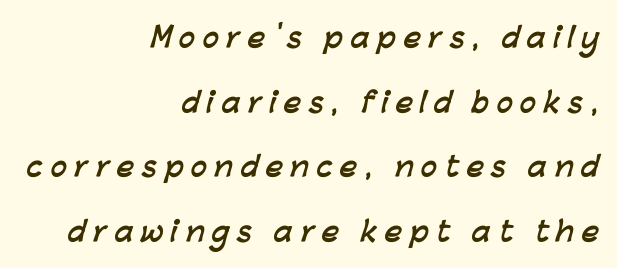
Glance below the letters and you will spot only blank space. Is the block centered? No — it sits flush against the right margin. The font is running at its bold setting. Glyph-to-glyph distance is far greater than everyday printed text.
